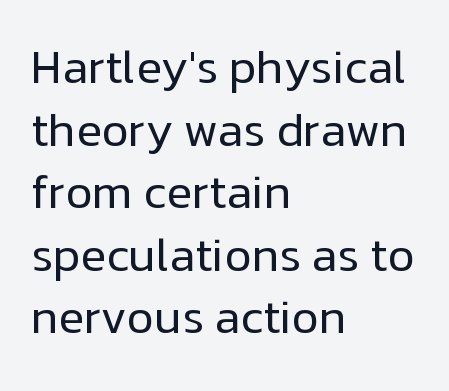
The image shows 47 px regular-weight sans-serif type, upright; set left-aligned, normal line spacing (1.33x), normal letter spacing, not underlined; low stroke contrast and a medium x-height.
